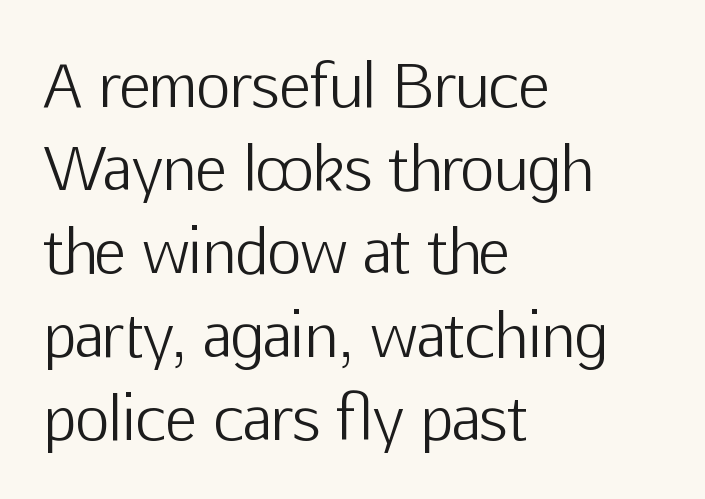
The image shows 59 px light sans-serif type, upright; set left-aligned, normal line spacing (1.41x), normal letter spacing, not underlined; low stroke contrast and a medium x-height.
